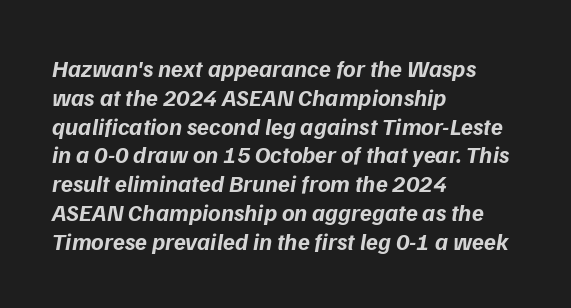
The image shows 24 px bold type; set left-aligned, line spacing 1.2x, normal letter spacing, not underlined.
